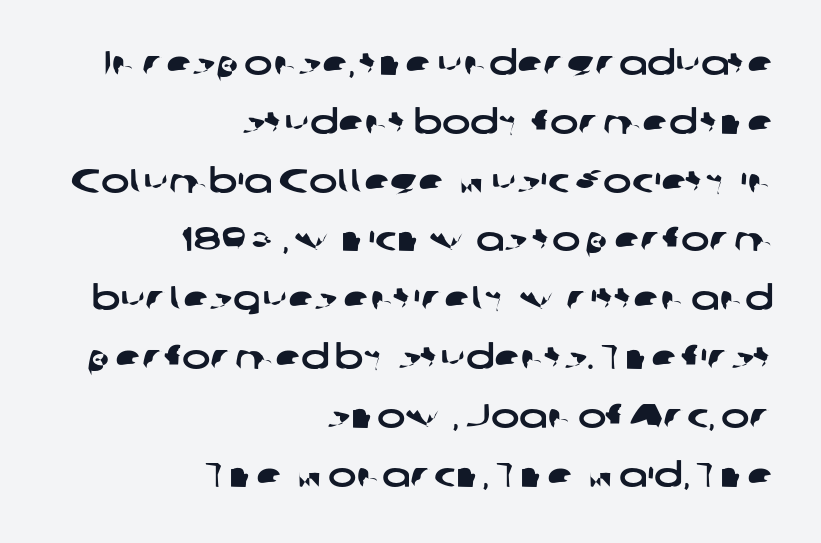
Glance below the letters and you will spot only blank space. The rendering uses natural spacing where letterforms have individual widths. Horizontally, the lines are justified to the trailing edge only. Students, note that the glyphs here touch the page at normal intervals.
